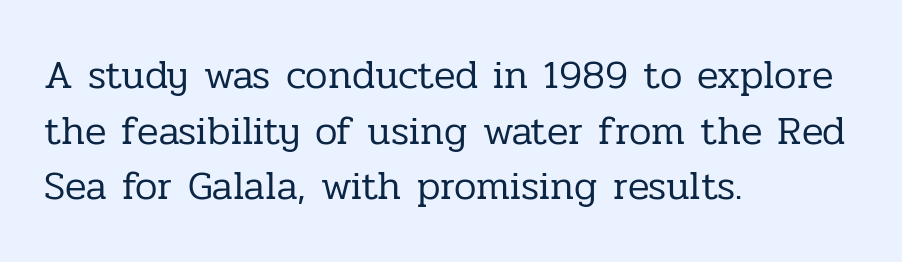
Q: Is the text bold? A: No.
Q: Is the text italic (slanted)? A: No, it is upright.
Q: Is the typeface a serif or a sans-serif typeface? A: Serif.
Q: Is the text underlined? A: No.
Q: How is the paragraph aligned? A: Left-aligned.
Q: Is the spacing between letters normal or unusually wide? A: Normal.
Q: Is the spacing between lines tight, normal or loose? A: Normal.
Q: Width (condensed, normal, or wide)? A: Normal.
Q: Stroke contrast? A: Low.
Q: x-height? A: Medium.
Q: Monospaced? A: No.
